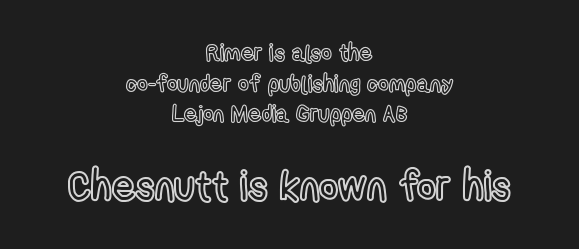
The image shows 41 px condensed type, upright; set centered, normal line spacing (1.33x), normal letter spacing, not underlined; the second (bottom) block is 1.78x larger; a medium x-height.
